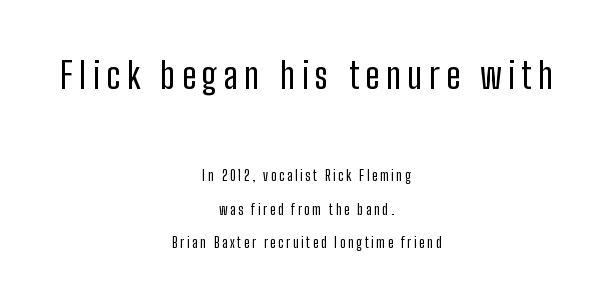
{"serif": "no", "italic": "no", "bold": "no", "weight": "regular", "width": "condensed", "stroke_contrast": "low", "x_height": "medium", "monospaced": "no", "underline": "no", "align": "center", "line_spacing": "loose", "line_spacing_ratio": 2.38, "larger_block": "first", "size_ratio": 2.57, "glyph_px": 36}
